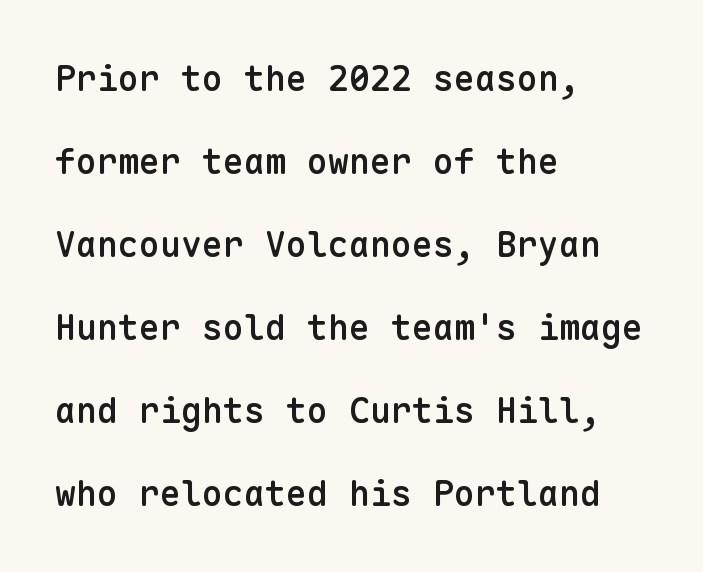
{"serif": "no", "italic": "no", "bold": "semi", "weight": "semibold", "width": "normal", "stroke_contrast": "low", "x_height": "medium", "monospaced": "yes", "underline": "no", "align": "left", "line_spacing": "loose", "line_spacing_ratio": 2.37, "letter_spacing": "normal", "letter_spacing_em": 0.0, "glyph_px": 35}
